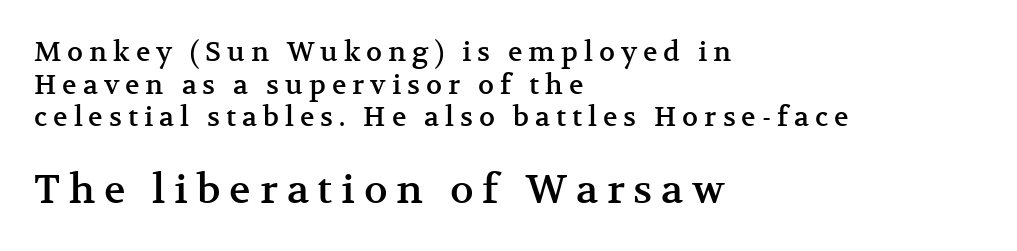
Posture: vertical. Note: serifs present on the glyphs. Typeset ragged right — the left edge is the straight one. If you squint, the bottom block still reads clearly — it's the larger of the two. Beneath every word, the page is bare. The passage shown is typed in a proportional face where columns would drift.
